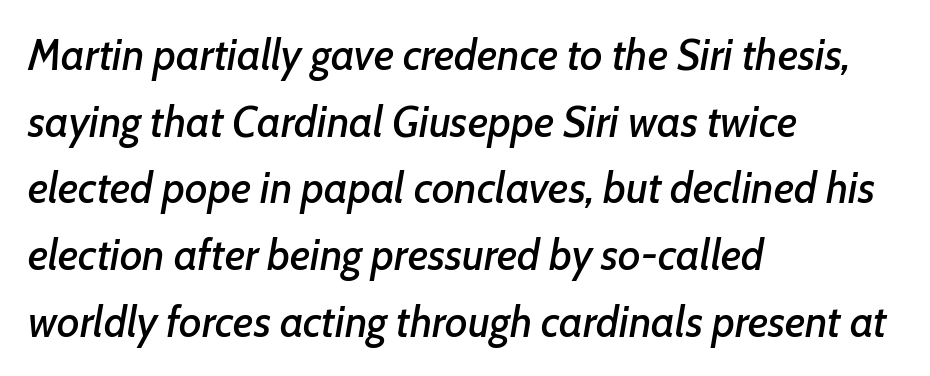
{"italic": "yes", "lean": "right", "slant_degrees": 7, "width": "normal", "stroke_contrast": "low", "x_height": "medium", "monospaced": "no", "underline": "no", "align": "left", "line_spacing": "normal", "line_spacing_ratio": 1.55, "letter_spacing": "normal", "letter_spacing_em": 0.0, "glyph_px": 43}
